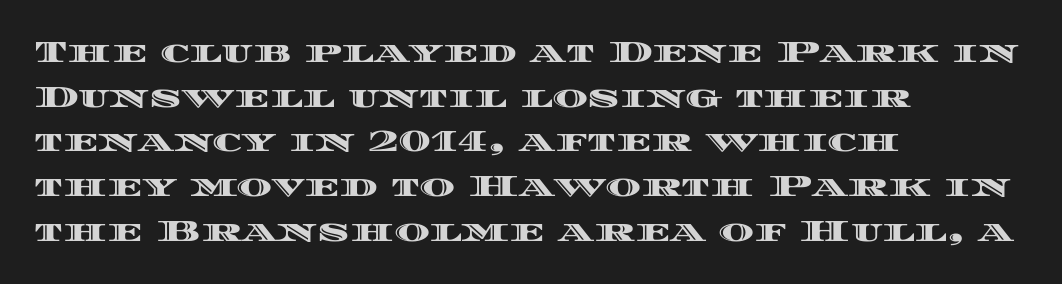
{"italic": "no", "width": "wide", "x_height": "large", "monospaced": "no", "underline": "no", "align": "left", "line_spacing": "normal", "line_spacing_ratio": 1.49, "letter_spacing": "normal", "letter_spacing_em": 0.0, "glyph_px": 30}
